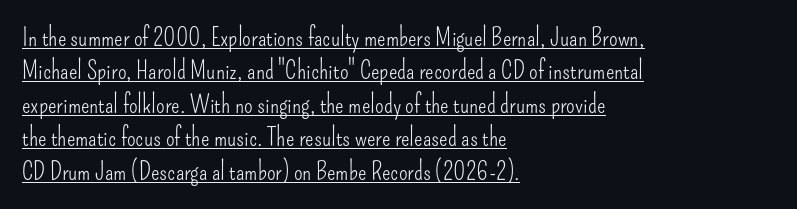
Casual observation: everything's shoved over to the left. Between one letter and the next there's only the usual sliver of space. Underlining? Definitely there. This is the regular roman posture of the typeface.
